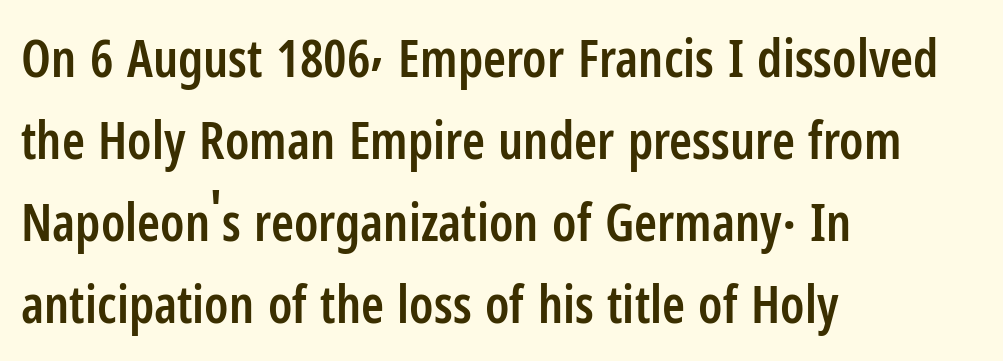
The image shows 52 px semibold, condensed sans-serif type, upright; set left-aligned, normal line spacing (1.58x), normal letter spacing, not underlined; low stroke contrast and a medium x-height.
